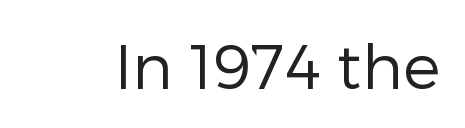
You could not count columns in this text — the font is proportionally spaced. The letters sit at their default tracking, neither squeezed nor spread. Anything drawn beneath the words? Only blank space. Upright lettering throughout. I'd call this a sans setting — the letters go barefoot. Is the stroke heavy? The answer is a plain regular-or-lighter.
